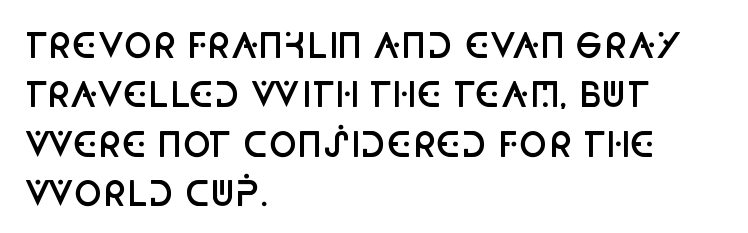
{"serif": "no", "italic": "no", "bold": "semi", "weight": "semibold", "width": "condensed", "stroke_contrast": "low", "x_height": "large", "monospaced": "no", "underline": "no", "align": "left", "line_spacing": "normal", "line_spacing_ratio": 1.45, "letter_spacing": "normal", "letter_spacing_em": 0.0, "glyph_px": 34}
